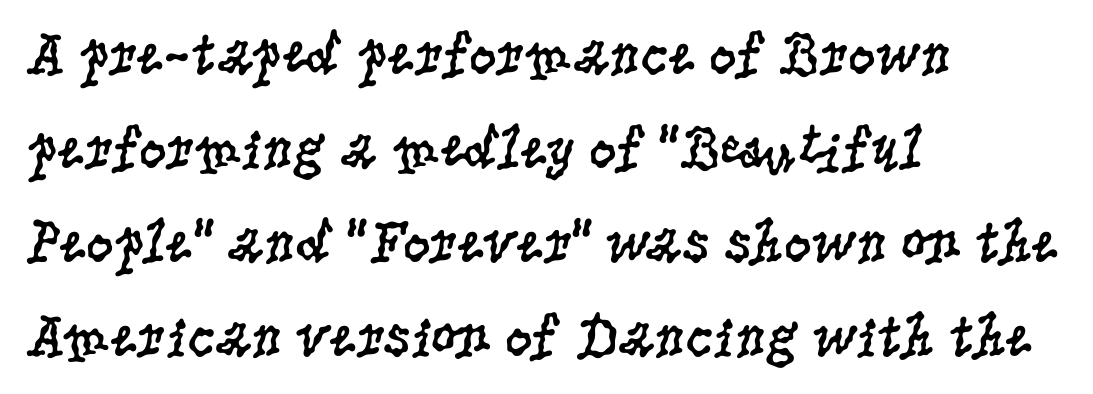
Q: Is the text bold? A: No.
Q: Is the typeface a serif or a sans-serif typeface? A: Serif.
Q: Is the text underlined? A: No.
Q: How is the paragraph aligned? A: Left-aligned.
Q: Is the spacing between letters normal or unusually wide? A: Normal.
Q: Is the spacing between lines tight, normal or loose? A: Normal.
Q: Width (condensed, normal, or wide)? A: Condensed.
Q: Stroke contrast? A: Low.
Q: x-height? A: Large.
Q: Monospaced? A: No.
